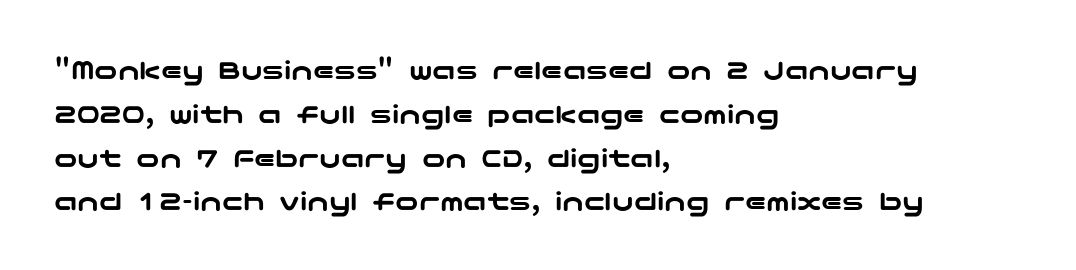
The image shows 29 px wide sans-serif type, upright; set left-aligned, normal line spacing (1.51x), normal letter spacing, not underlined; low stroke contrast and a medium x-height.
